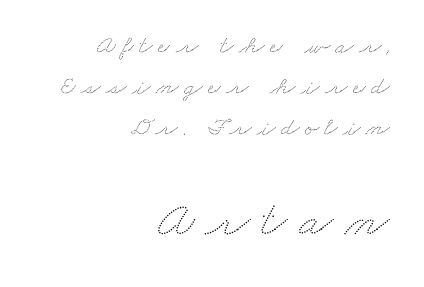
{"width": "wide", "stroke_contrast": "low", "x_height": "small", "monospaced": "no", "underline": "no", "align": "right", "line_spacing": "normal", "line_spacing_ratio": 1.58, "letter_spacing": "wide", "letter_spacing_em": 0.22, "larger_block": "second", "size_ratio": 1.96, "glyph_px": 51}
